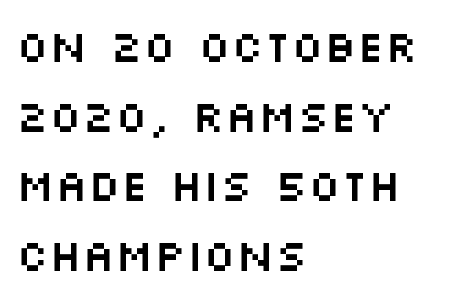
{"serif": "no", "italic": "no", "width": "wide", "stroke_contrast": "medium", "x_height": "large", "monospaced": "no", "underline": "no", "align": "left", "line_spacing": "normal", "line_spacing_ratio": 1.58, "letter_spacing": "normal", "letter_spacing_em": 0.0, "glyph_px": 44}
